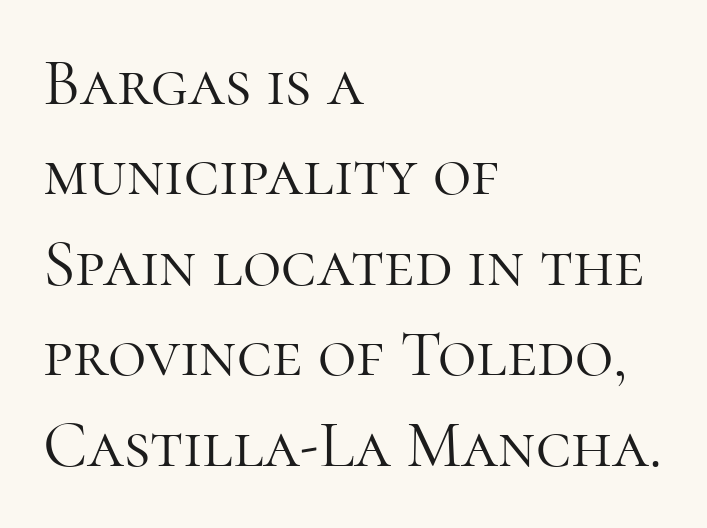
{"serif": "yes", "italic": "no", "bold": "no", "weight": "light", "width": "normal", "stroke_contrast": "high", "x_height": "medium", "monospaced": "no", "underline": "no", "align": "left", "line_spacing": "normal", "line_spacing_ratio": 1.37, "letter_spacing": "normal", "letter_spacing_em": 0.0, "glyph_px": 66}
